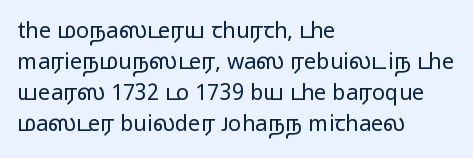
The image shows 22 px text type, upright; set left-aligned, normal line spacing (1.41x), normal letter spacing, not underlined.
